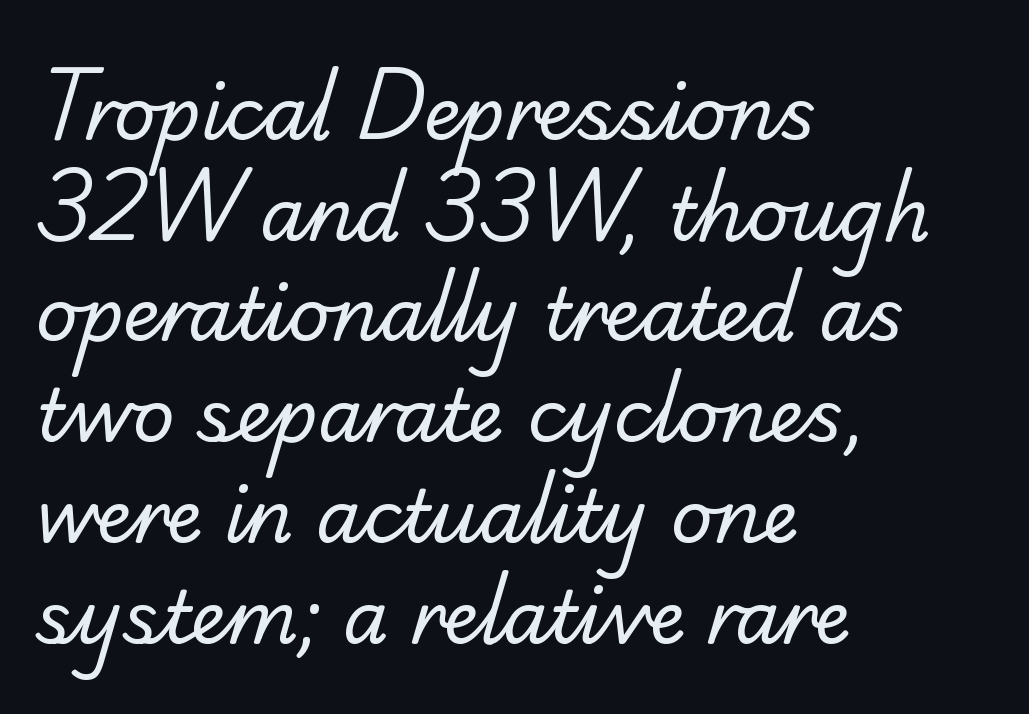
{"serif": "yes", "bold": "no", "weight": "regular", "width": "normal", "stroke_contrast": "low", "x_height": "small", "monospaced": "no", "underline": "no", "align": "left", "line_spacing": "normal", "line_spacing_ratio": 1.38, "letter_spacing": "normal", "letter_spacing_em": 0.0, "glyph_px": 73}
